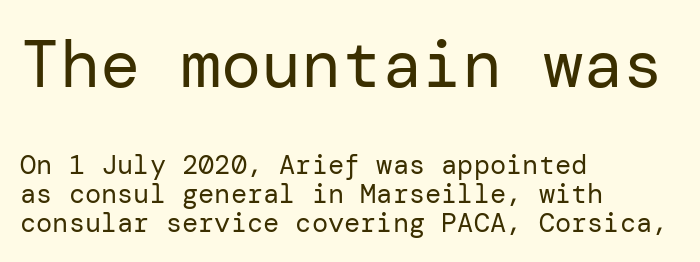
Look at the bottom of the vertical strokes: they stop flat, with no serifs. This sample trades vertical openness for compactness between lines. Teacher's note: observe the even left margin — that is flush-left alignment. The zone under the glyphs is completely vacant.
